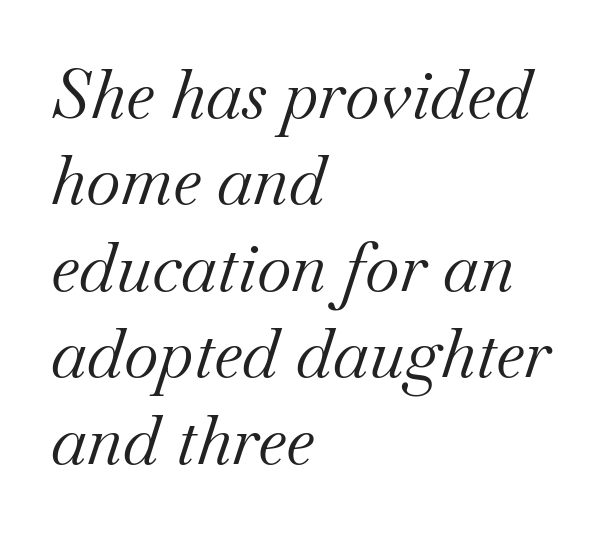
The image shows 67 px regular-weight serif type, italic (leaning right); set left-aligned, normal line spacing (1.29x), normal letter spacing, not underlined; medium stroke contrast and a small x-height.
